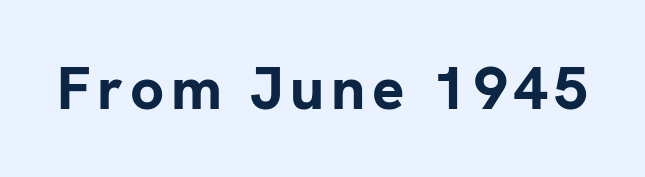
The image shows 60 px bold sans-serif type, upright; set not underlined; low stroke contrast and a medium x-height.
